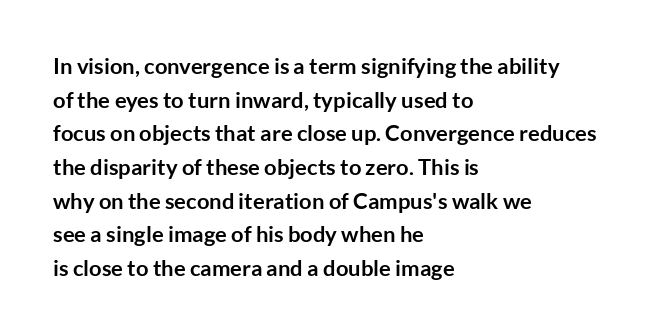
The image shows 22 px bold type, upright; set left-aligned, normal line spacing (1.53x), normal letter spacing, not underlined.
